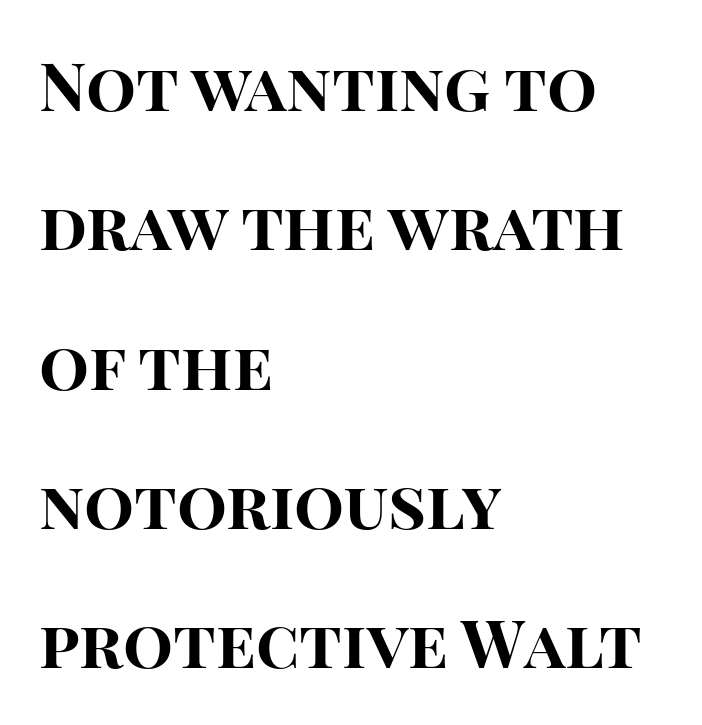
Q: Is the text bold? A: Yes.
Q: Is the text italic (slanted)? A: No, it is upright.
Q: Is the typeface a serif or a sans-serif typeface? A: Sans-serif.
Q: Is the text underlined? A: No.
Q: How is the paragraph aligned? A: Left-aligned.
Q: Is the spacing between letters normal or unusually wide? A: Normal.
Q: Is the spacing between lines tight, normal or loose? A: Loose.
Q: Width (condensed, normal, or wide)? A: Normal.
Q: Stroke contrast? A: High.
Q: x-height? A: Large.
Q: Monospaced? A: No.
